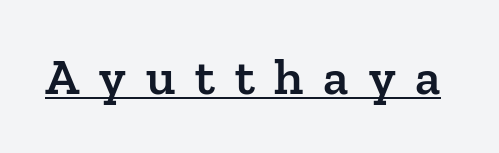
Q: Is the text bold? A: Semi-bold.
Q: Is the text italic (slanted)? A: No, it is upright.
Q: Is the typeface a serif or a sans-serif typeface? A: Serif.
Q: Is the text underlined? A: Yes.
Q: Is the spacing between letters normal or unusually wide? A: Unusually wide.
Q: Width (condensed, normal, or wide)? A: Normal.
Q: Stroke contrast? A: Low.
Q: x-height? A: Medium.
Q: Monospaced? A: No.
